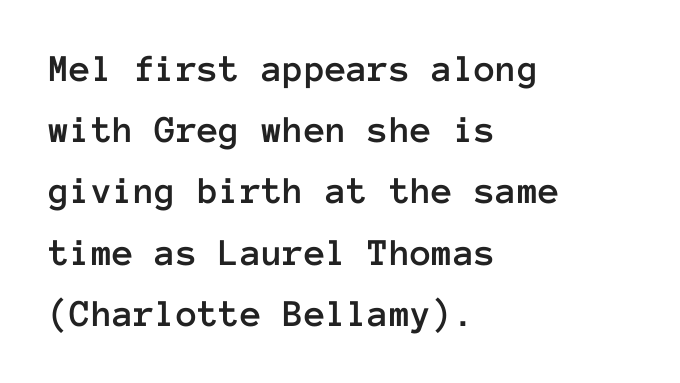
A typesetter would call this monospace, since all characters share one set width. This sample uses plain, unmodified letter spacing. The string is rendered with underlining switched off. All the whitespace from short lines collects on the right.
